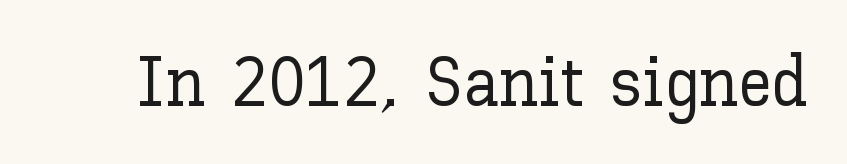
{"italic": "no", "width": "normal", "stroke_contrast": "low", "x_height": "medium", "monospaced": "no", "underline": "no", "letter_spacing": "normal", "letter_spacing_em": 0.0, "glyph_px": 69}
